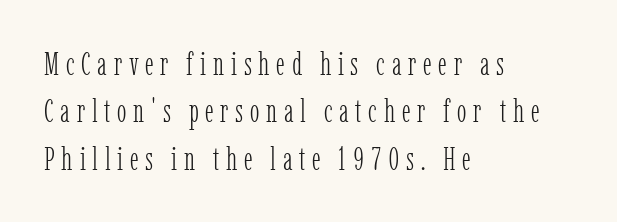
The image shows 32 px light, condensed serif type, upright; set left-aligned, normal line spacing (1.48x), unusually wide letter spacing (+0.21 em), not underlined; low stroke contrast and a medium x-height.
